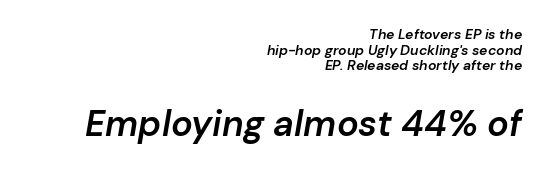
{"italic": "yes", "lean": "right", "slant_degrees": 10, "bold": "semi", "weight": "semibold", "width": "normal", "stroke_contrast": "low", "x_height": "medium", "monospaced": "no", "underline": "no", "align": "right", "line_spacing": "tight", "line_spacing_ratio": 1.11, "letter_spacing": "normal", "letter_spacing_em": 0.0, "larger_block": "second", "size_ratio": 2.57, "glyph_px": 36}
